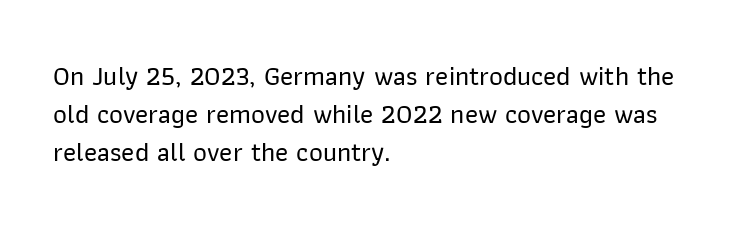
The image shows 27 px text type, upright; set left-aligned, normal line spacing (1.4x), normal letter spacing, not underlined.
